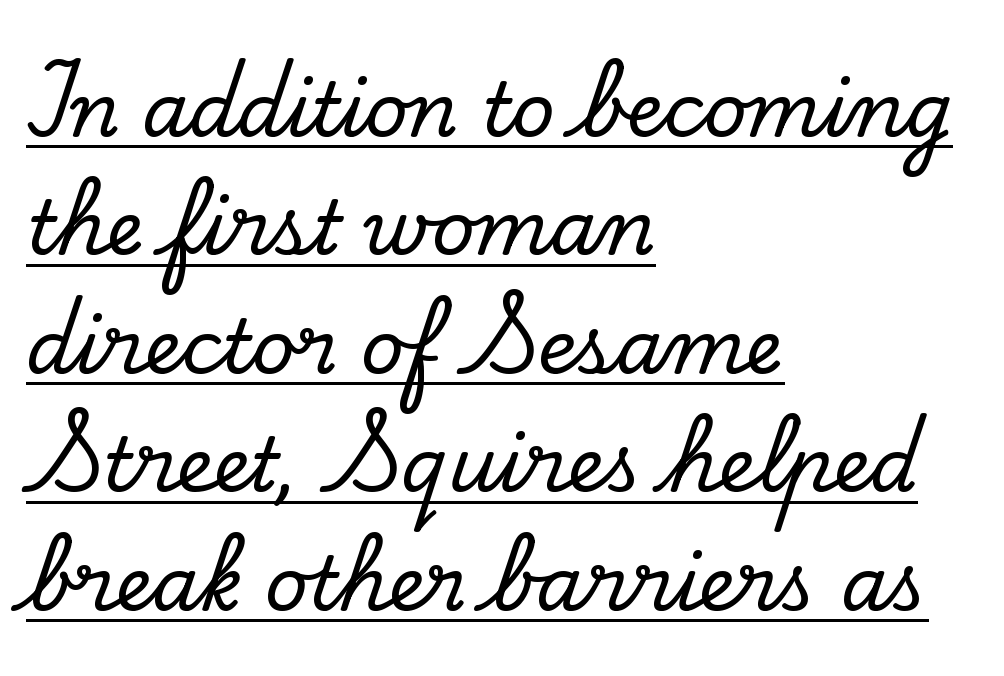
Do the characters align in a grid? No, the font is proportional. Here the glyphs are tracked normally, forming tight word shapes. You can tell from the footed stems that serif type was used. Quick note: interline space is typical. This sample is left-justified, so line endings fall wherever the words run out.
